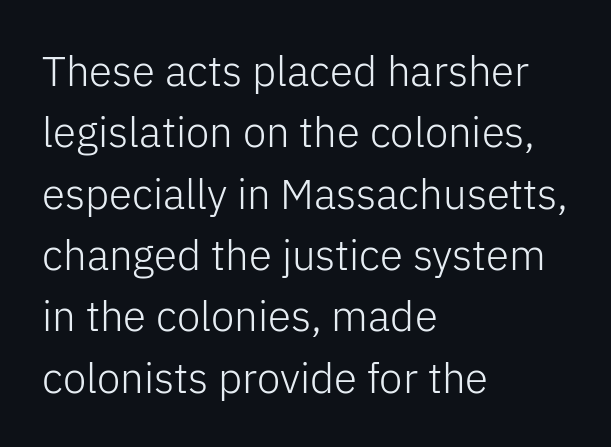
No italicization has been applied; the sample stays upright. Are there feet on the stems? There aren't — it's a sans. The rows are spaced the way most documents space them. This sample is left-justified, so line endings fall wherever the words run out. Descender tails drop into unmarked territory.
